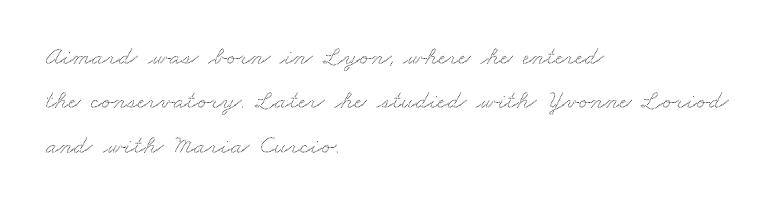
The image shows 26 px text type; set left-aligned, line spacing 1.71x, normal letter spacing, not underlined.
